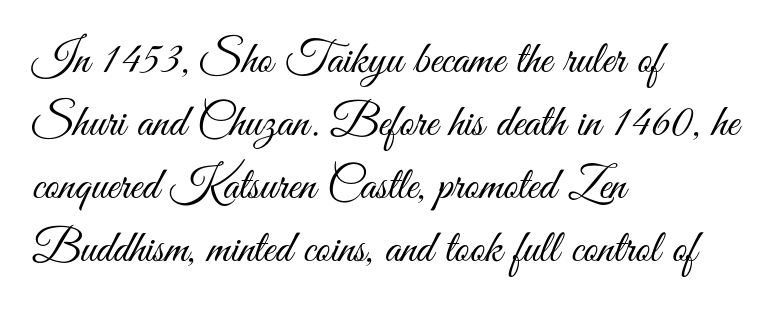
Q: Is the text bold? A: No.
Q: Is the text italic (slanted)? A: Yes.
Q: Is the typeface a serif or a sans-serif typeface? A: Sans-serif.
Q: Is the text underlined? A: No.
Q: How is the paragraph aligned? A: Left-aligned.
Q: Is the spacing between letters normal or unusually wide? A: Normal.
Q: Is the spacing between lines tight, normal or loose? A: Normal.
Q: Width (condensed, normal, or wide)? A: Condensed.
Q: Stroke contrast? A: Medium.
Q: x-height? A: Small.
Q: Monospaced? A: No.
